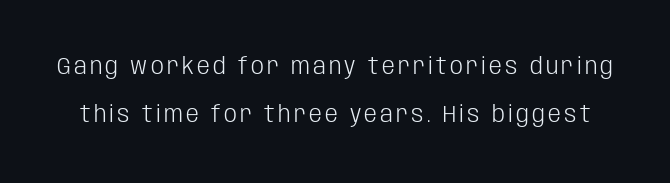
Q: Is the text bold? A: No.
Q: Is the text italic (slanted)? A: No, it is upright.
Q: Is the text underlined? A: No.
Q: Is the spacing between lines tight, normal or loose? A: Loose.
